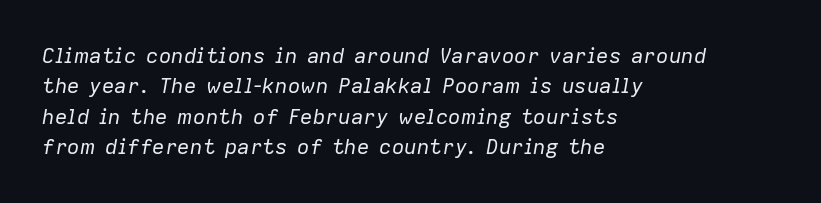
{"italic": "yes", "lean": "right", "slant_degrees": 9, "bold": "no", "underline": "no", "align": "left", "line_spacing": "normal", "line_spacing_ratio": 1.45, "letter_spacing": "normal", "letter_spacing_em": 0.0, "glyph_px": 21}
